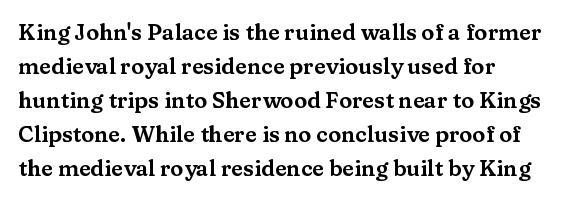
Q: Is the text italic (slanted)? A: No, it is upright.
Q: Is the text underlined? A: No.
Q: How is the paragraph aligned? A: Left-aligned.
Q: Is the spacing between letters normal or unusually wide? A: Normal.
Q: Is the spacing between lines tight, normal or loose? A: Normal.
